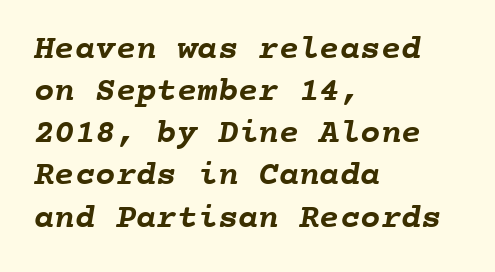
The image shows 34 px semibold type, monospaced; set left-aligned, line spacing 1.24x, normal letter spacing, not underlined; low stroke contrast and a medium x-height.
